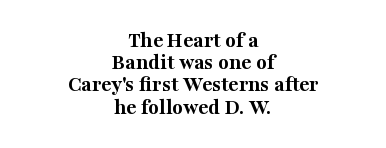
{"italic": "no", "bold": "yes", "underline": "no", "align": "center", "line_spacing": "tight", "line_spacing_ratio": 1.01, "letter_spacing": "normal", "letter_spacing_em": 0.0, "glyph_px": 22}
